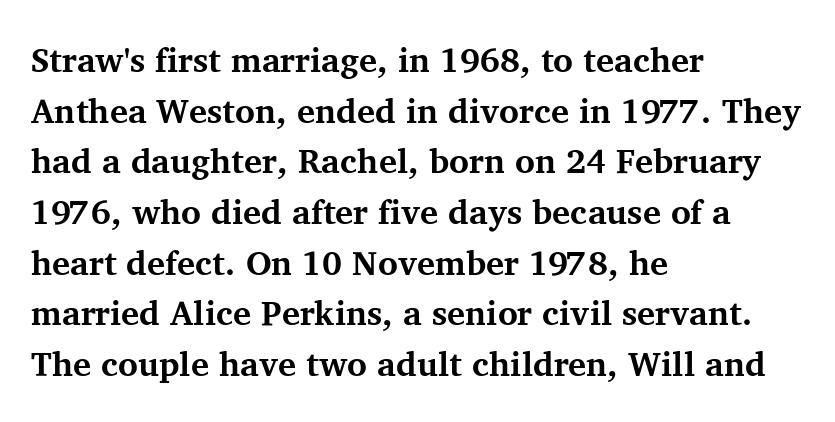
{"serif": "yes", "italic": "no", "bold": "yes", "weight": "bold", "width": "normal", "stroke_contrast": "medium", "x_height": "medium", "monospaced": "no", "underline": "no", "align": "left", "line_spacing": "normal", "line_spacing_ratio": 1.49, "letter_spacing": "normal", "letter_spacing_em": 0.0, "glyph_px": 34}
